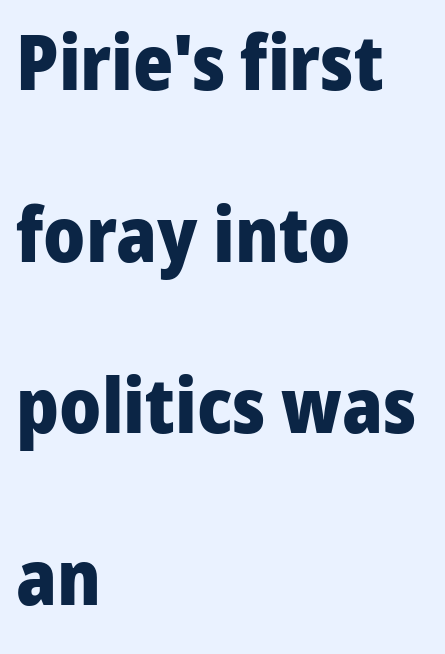
Honestly, there is no underline to notice here at all. Widely set lines give the paragraph a tall, airy silhouette. Heavy, bold letterforms. Teacher's note: observe the even left margin — that is flush-left alignment. Examine the stroke ends and you'll find no serifs. Every character sits straight up, as roman type does.
